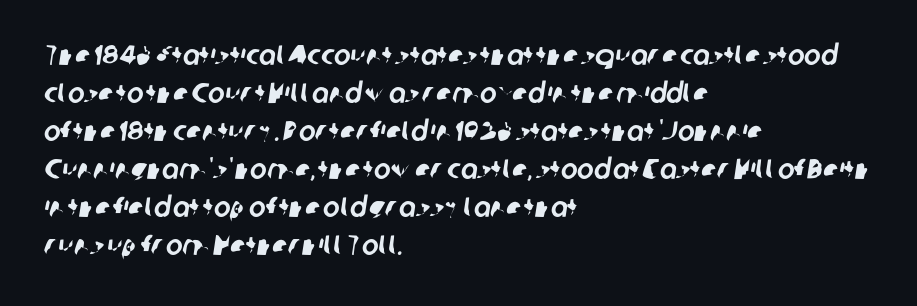
Q: Is the typeface a serif or a sans-serif typeface? A: Sans-serif.
Q: Is the text underlined? A: No.
Q: How is the paragraph aligned? A: Left-aligned.
Q: Is the spacing between letters normal or unusually wide? A: Normal.
Q: Is the spacing between lines tight, normal or loose? A: Normal.
Q: Width (condensed, normal, or wide)? A: Normal.
Q: Stroke contrast? A: Low.
Q: x-height? A: Medium.
Q: Monospaced? A: No.
